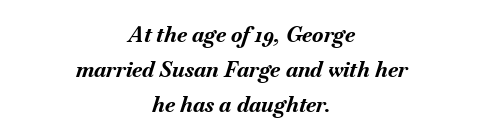
{"italic": "yes", "lean": "right", "slant_degrees": 18, "bold": "yes", "underline": "no", "align": "center", "line_spacing": "normal", "line_spacing_ratio": 1.66, "letter_spacing": "normal", "letter_spacing_em": 0.0, "glyph_px": 21}
